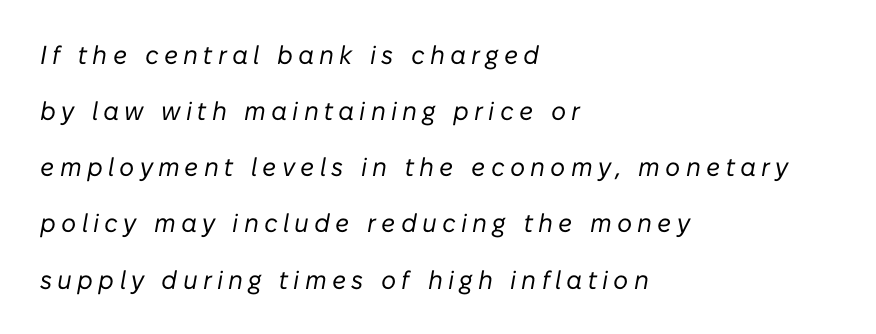
Layout note: lines flush left. The letterforms stand isolated, each surrounded by extra space. The lettering tilts uniformly, giving the passage an italic look. The foot of each line stays bare and open.
